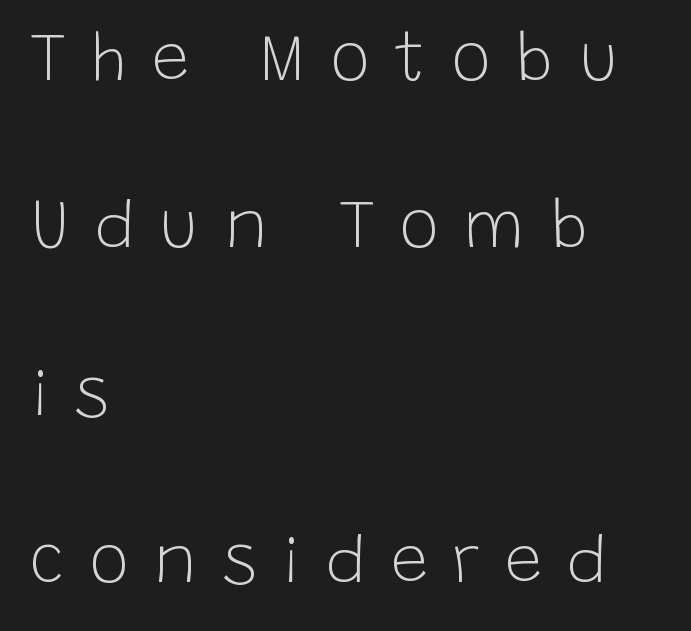
{"serif": "no", "italic": "no", "bold": "no", "weight": "light", "width": "normal", "stroke_contrast": "low", "x_height": "large", "monospaced": "no", "underline": "no", "align": "left", "line_spacing": "loose", "line_spacing_ratio": 2.5, "letter_spacing": "wide", "letter_spacing_em": 0.37, "glyph_px": 67}
